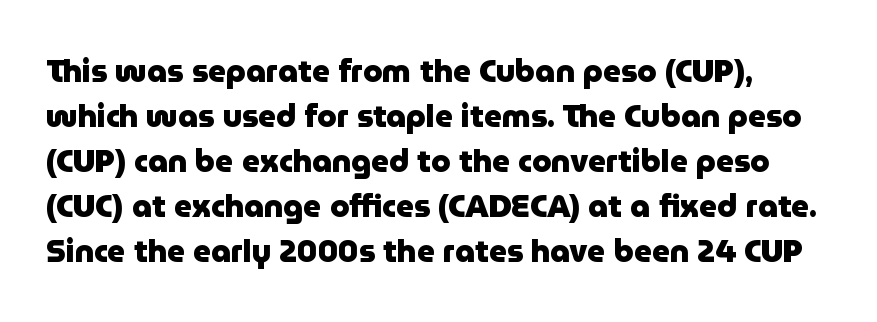
{"serif": "no", "italic": "no", "bold": "yes", "weight": "heavy", "width": "normal", "stroke_contrast": "low", "x_height": "medium", "monospaced": "no", "underline": "no", "line_spacing": "normal", "line_spacing_ratio": 1.45, "letter_spacing": "normal", "letter_spacing_em": 0.0, "glyph_px": 31}
